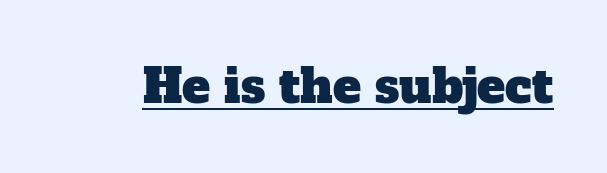
Here the glyphs are tracked normally, forming tight word shapes. Like a heading marked for emphasis, these lines bear an underscore. The face used here is proportionally spaced, like ordinary book or web type. The letters carry serifs — small finishing strokes at the ends of their stems.
